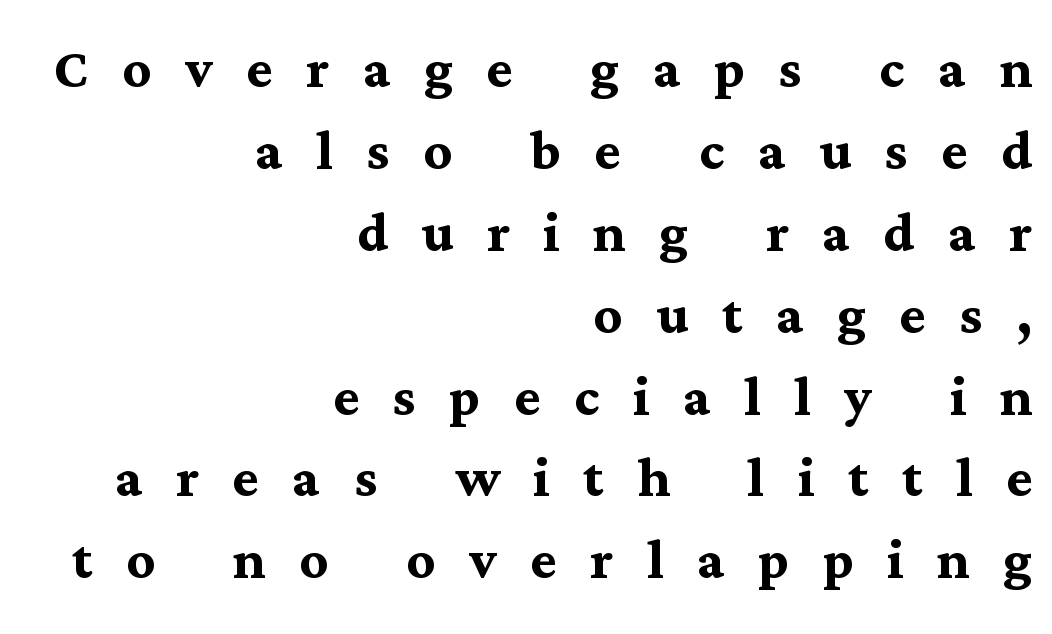
The tracking reads as deliberately expanded to a designer's eye. Letters rest on an invisible, unmarked baseline. When letters stand straight like this, we call the style roman or upright. Teacher's note: observe the even right margin — that is flush-right alignment. The letters advance in unequal steps, a hallmark of proportional type. A serif font was chosen for this passage.
